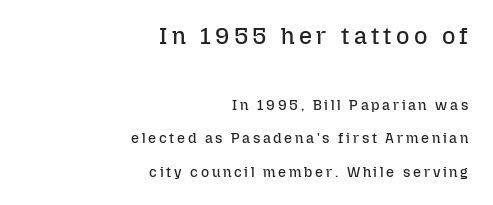
The image shows 23 px text type, upright; set right-aligned, loose line spacing (2.38x), not underlined; the first (top) block is 1.64x larger.
